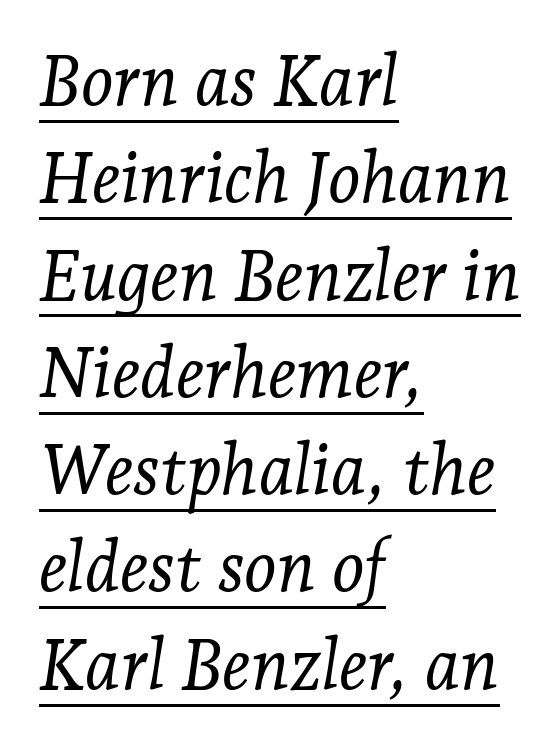
{"serif": "yes", "italic": "yes", "lean": "right", "slant_degrees": 7, "bold": "no", "weight": "light", "width": "normal", "stroke_contrast": "low", "x_height": "medium", "monospaced": "no", "underline": "yes", "align": "left", "line_spacing": "normal", "line_spacing_ratio": 1.39, "letter_spacing": "normal", "letter_spacing_em": 0.0, "glyph_px": 70}
